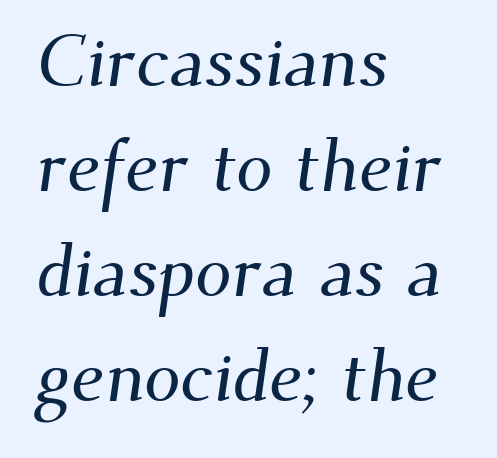
Any mark beneath the type? The region is blank. You could call the tracking neutral — neither tight nor loose. This sample has the flowing, uneven cadence of proportional lettering. In terms of letterform style, serifs are clearly present. Students, observe: this is what conventionally led text looks like. Line starts are locked; line ends wander.
